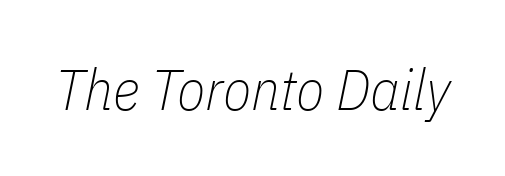
Q: Is the text bold? A: No.
Q: Is the text italic (slanted)? A: Yes, it leans right by about 11 degrees.
Q: Is the text underlined? A: No.
Q: Is the spacing between letters normal or unusually wide? A: Normal.
Q: Width (condensed, normal, or wide)? A: Condensed.
Q: Stroke contrast? A: Low.
Q: x-height? A: Medium.
Q: Monospaced? A: No.
